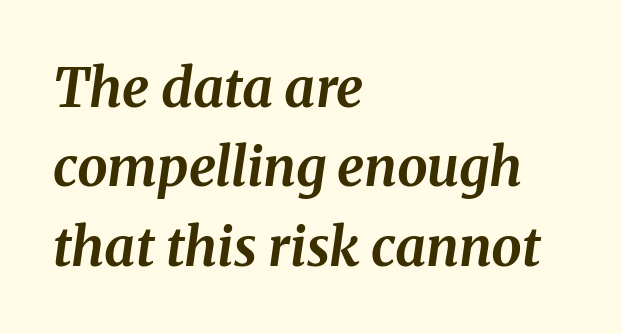
Caption: multi-line text, flush left, ragged right. You can tell it's italic because the verticals aren't actually vertical. Does extra space separate the letters? No, they use regular spacing. A dark, heavy texture on the line: the type is bold. Whoever set this chose a conventional vertical rhythm.
